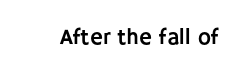
Tall strokes in this sample are plumb rather than angled. Short note: letters normally spaced. Lines of text with bare space underneath.
